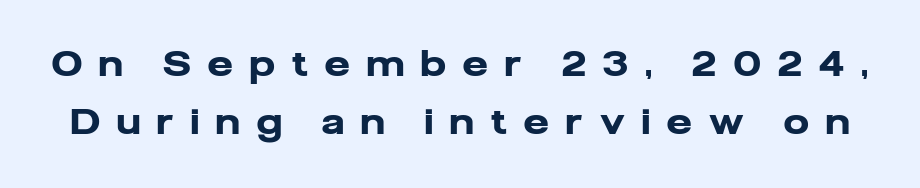
Q: Is the text bold? A: Yes.
Q: Is the text italic (slanted)? A: No, it is upright.
Q: Is the typeface a serif or a sans-serif typeface? A: Sans-serif.
Q: Is the text underlined? A: No.
Q: Is the spacing between letters normal or unusually wide? A: Unusually wide.
Q: Is the spacing between lines tight, normal or loose? A: Normal.
Q: Width (condensed, normal, or wide)? A: Normal.
Q: Stroke contrast? A: Low.
Q: x-height? A: Medium.
Q: Monospaced? A: No.
